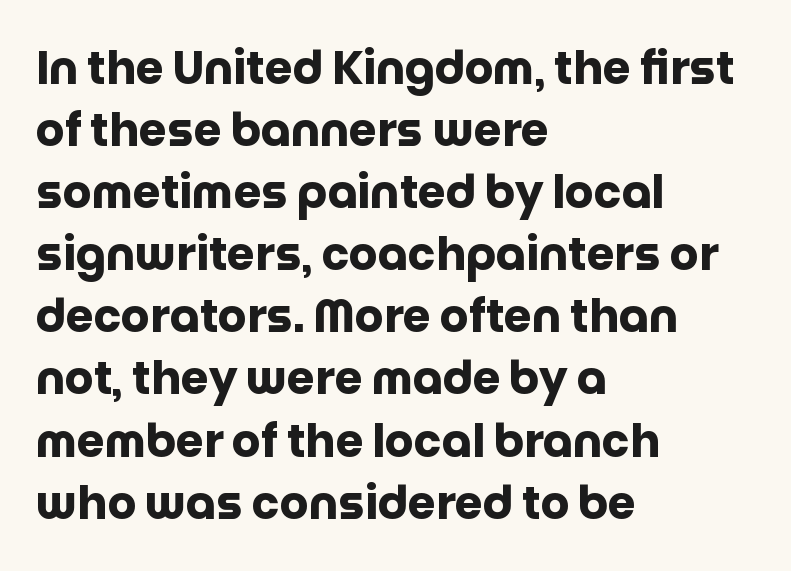
Q: Is the text bold? A: Yes.
Q: Is the text italic (slanted)? A: No, it is upright.
Q: Is the typeface a serif or a sans-serif typeface? A: Sans-serif.
Q: Is the text underlined? A: No.
Q: How is the paragraph aligned? A: Left-aligned.
Q: Is the spacing between letters normal or unusually wide? A: Normal.
Q: Is the spacing between lines tight, normal or loose? A: Normal.
Q: Width (condensed, normal, or wide)? A: Normal.
Q: Stroke contrast? A: Low.
Q: x-height? A: Large.
Q: Monospaced? A: No.
